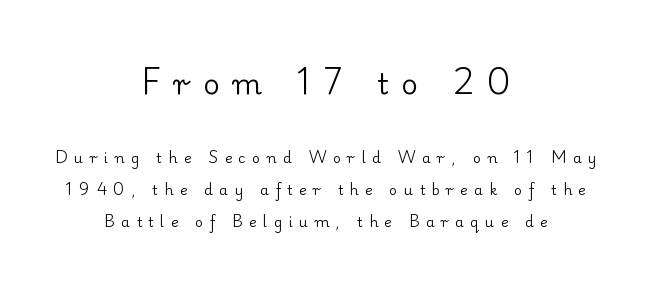
The image shows 29 px regular-weight serif type, upright; set centered, loose line spacing (2.29x), unusually wide letter spacing (+0.46 em), not underlined; the first (top) block is 2.07x larger; low stroke contrast and a small x-height.
